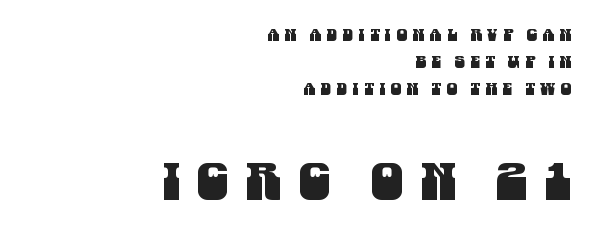
The image shows 52 px condensed sans-serif type; set right-aligned, normal line spacing (1.58x), unusually wide letter spacing (+0.32 em), not underlined; the second (bottom) block is 3.06x larger; medium stroke contrast and a large x-height.
